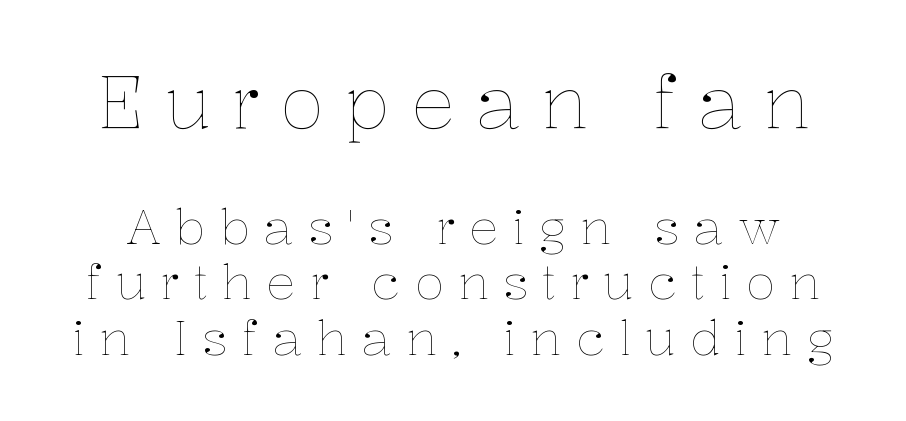
The specimen omits any rule beneath the text block's lines. Does the lettering tilt? It doesn't — this is upright. A typesetter would call this leading minimal, almost set solid. On a weight scale, this lands at 450 or below. Think of a printed novel: that variable character pitch is what you see here. Note: larger setting up top, smaller setting below.
